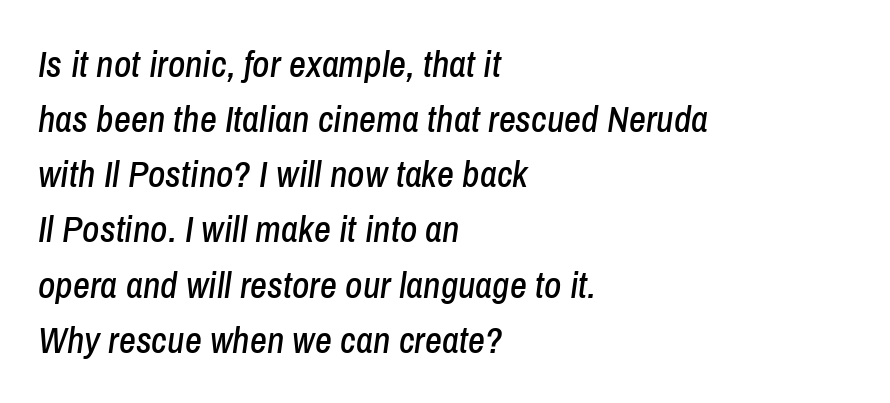
Between one letter and the next there's only the usual sliver of space. No word sits above an underline. There's an unmistakable incline to the writing here. Each letter keeps its own natural width here, so spacing adapts to shape.
